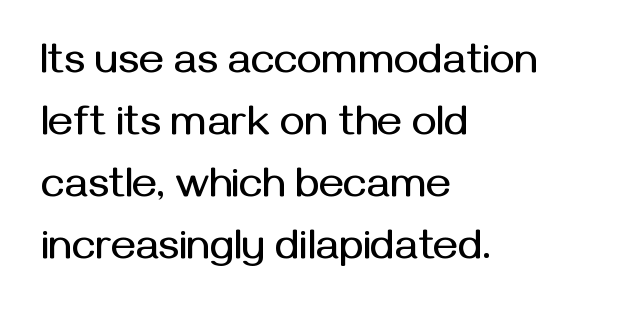
Q: Is the text italic (slanted)? A: No, it is upright.
Q: Is the typeface a serif or a sans-serif typeface? A: Sans-serif.
Q: Is the text underlined? A: No.
Q: How is the paragraph aligned? A: Left-aligned.
Q: Is the spacing between letters normal or unusually wide? A: Normal.
Q: Is the spacing between lines tight, normal or loose? A: Normal.
Q: Width (condensed, normal, or wide)? A: Normal.
Q: Stroke contrast? A: Medium.
Q: x-height? A: Medium.
Q: Monospaced? A: No.
